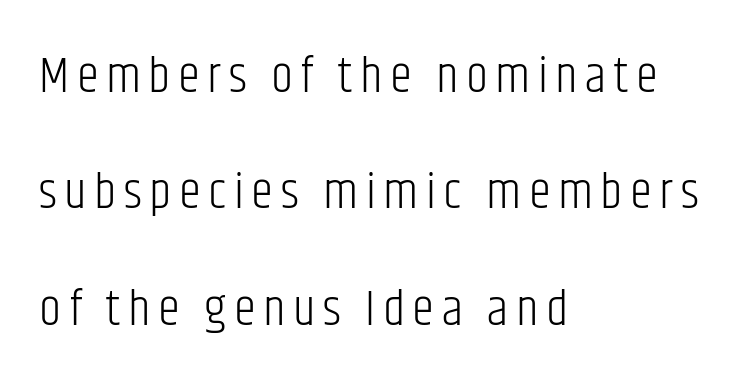
The image shows 50 px light, condensed sans-serif type, upright; set left-aligned, loose line spacing (2.33x), not underlined; low stroke contrast and a large x-height.
